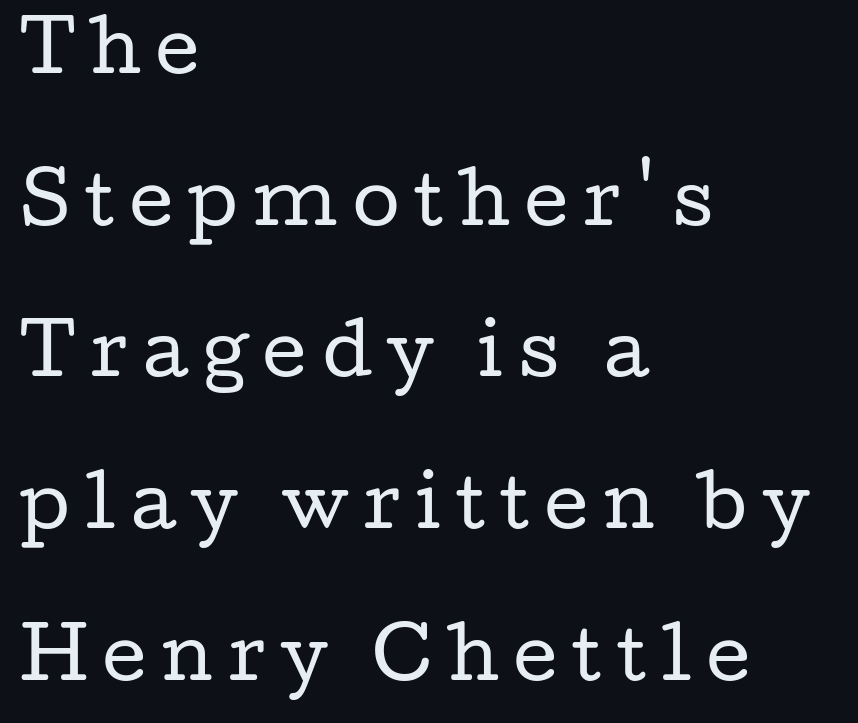
Classification — serif. The lines are quadded left. Letter spacing: wide. Unlike italic type, these characters show no tilt at all. Students, observe: this is what heavily led, spacious text looks like. The area under the type is left untouched.
